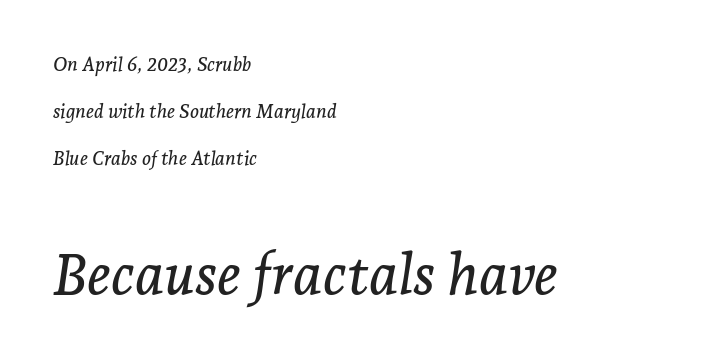
The image shows 57 px serif type, italic (leaning right); set left-aligned, loose line spacing (2.48x), normal letter spacing, not underlined; the second (bottom) block is 3.0x larger; low stroke contrast and a medium x-height.
